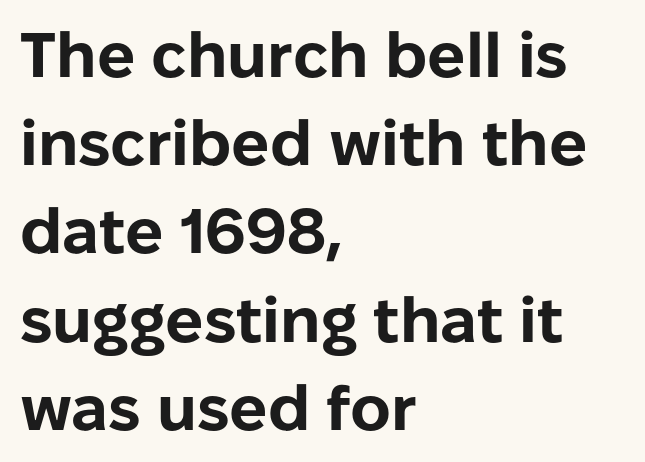
{"serif": "no", "italic": "no", "bold": "yes", "weight": "bold", "width": "normal", "stroke_contrast": "low", "x_height": "medium", "monospaced": "no", "underline": "no", "align": "left", "line_spacing": "normal", "line_spacing_ratio": 1.4, "letter_spacing": "normal", "letter_spacing_em": 0.0, "glyph_px": 63}
